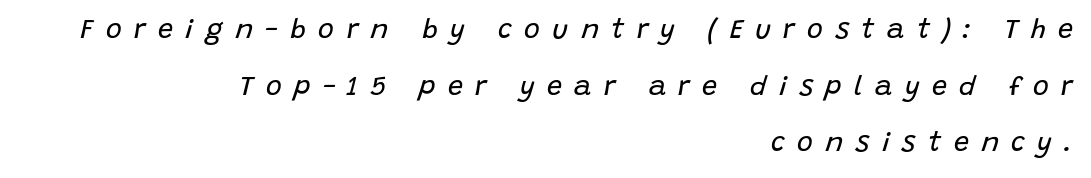
The image shows 27 px text type, italic (leaning right); set right-aligned, loose line spacing (2.1x), unusually wide letter spacing (+0.46 em), not underlined.
